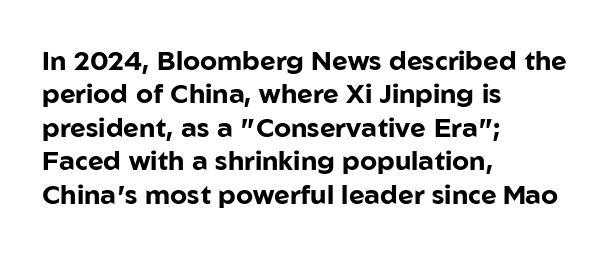
The image shows 27 px bold type, upright; set left-aligned, line spacing 1.24x, normal letter spacing, not underlined.
